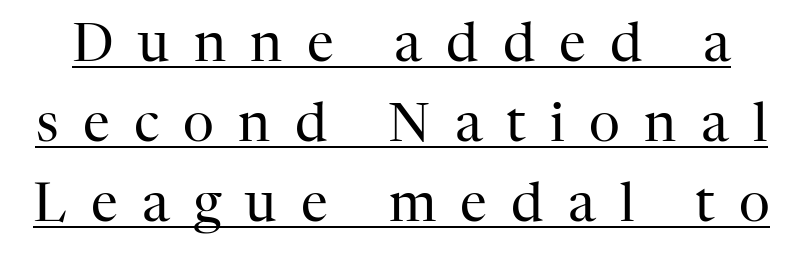
Q: Is the text bold? A: No.
Q: Is the text italic (slanted)? A: No, it is upright.
Q: Is the typeface a serif or a sans-serif typeface? A: Serif.
Q: Is the text underlined? A: Yes.
Q: Is the spacing between letters normal or unusually wide? A: Unusually wide.
Q: Is the spacing between lines tight, normal or loose? A: Normal.
Q: Width (condensed, normal, or wide)? A: Normal.
Q: Stroke contrast? A: High.
Q: x-height? A: Medium.
Q: Monospaced? A: No.
